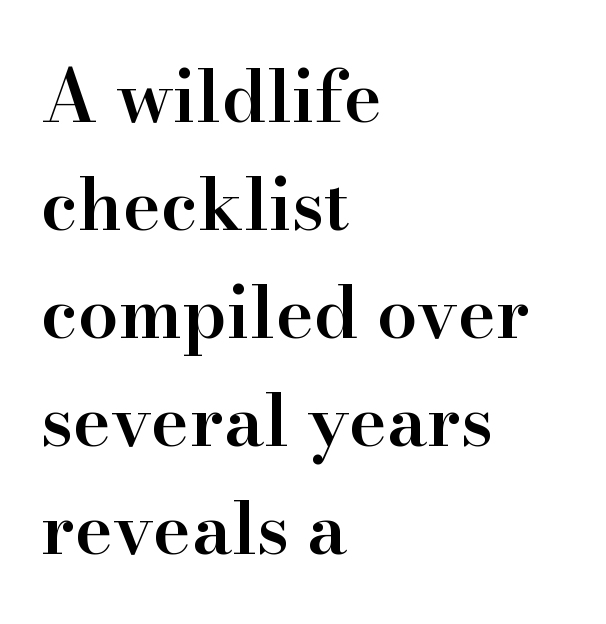
{"serif": "yes", "italic": "no", "bold": "semi", "weight": "semibold", "width": "normal", "stroke_contrast": "high", "x_height": "small", "monospaced": "no", "underline": "no", "align": "left", "line_spacing": "normal", "line_spacing_ratio": 1.5, "letter_spacing": "normal", "letter_spacing_em": 0.0, "glyph_px": 72}
